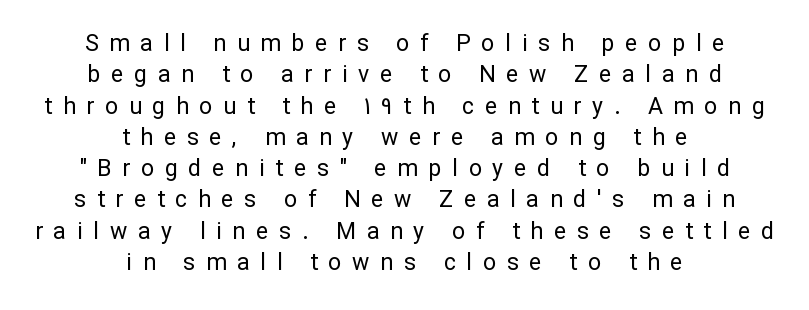
{"italic": "no", "bold": "no", "underline": "no", "align": "center", "line_spacing": "normal", "line_spacing_ratio": 1.36, "letter_spacing": "wide", "letter_spacing_em": 0.47, "glyph_px": 23}
